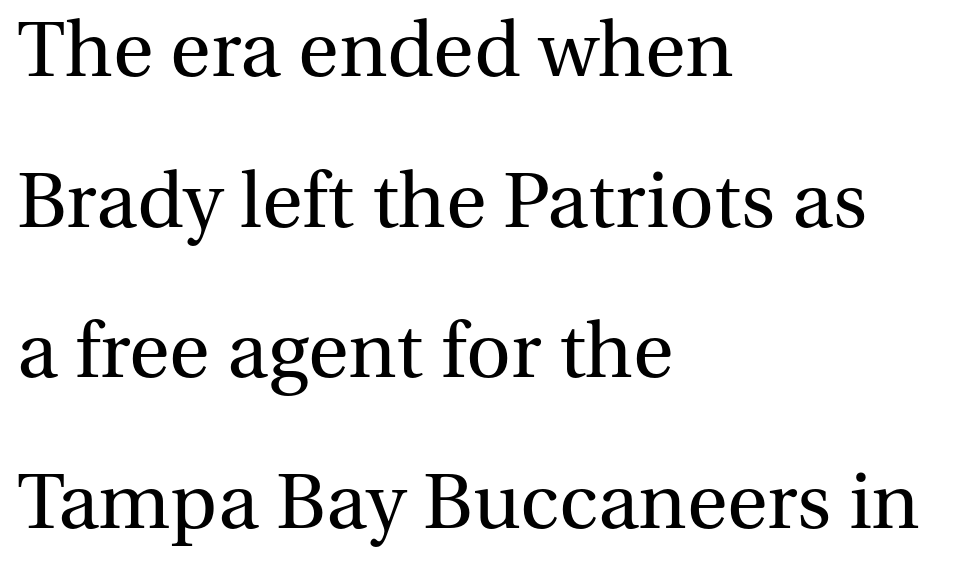
The image shows 78 px regular-weight serif type, upright; set left-aligned, loose line spacing (1.93x), normal letter spacing, not underlined; medium stroke contrast and a medium x-height.
